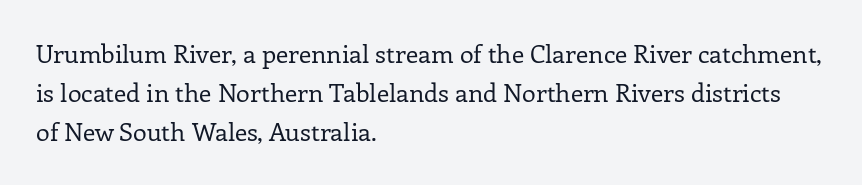
{"italic": "no", "bold": "no", "underline": "no", "align": "left", "line_spacing": "normal", "line_spacing_ratio": 1.57, "letter_spacing": "normal", "letter_spacing_em": 0.0, "glyph_px": 25}
